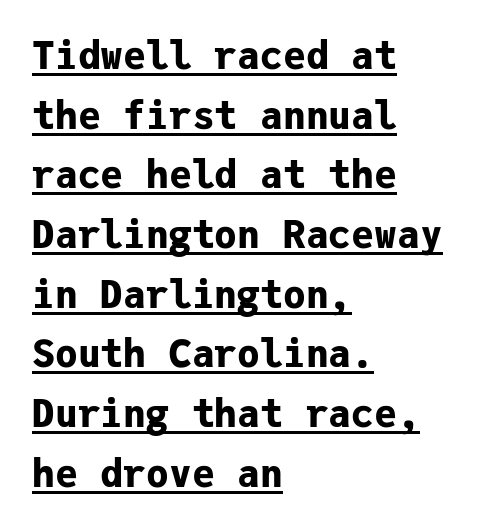
The image shows 38 px bold sans-serif type, upright, monospaced; set left-aligned, normal line spacing (1.57x), normal letter spacing, underlined; low stroke contrast and a medium x-height.
